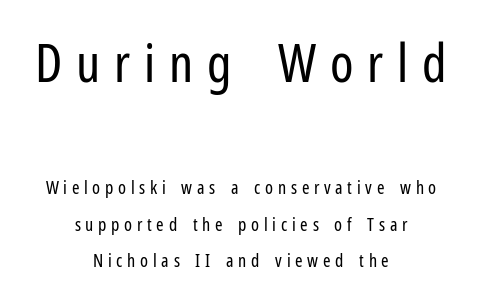
Q: Is the text bold? A: No.
Q: Is the text italic (slanted)? A: No, it is upright.
Q: Is the typeface a serif or a sans-serif typeface? A: Sans-serif.
Q: Is the text underlined? A: No.
Q: How is the paragraph aligned? A: Centered.
Q: Is the spacing between letters normal or unusually wide? A: Unusually wide.
Q: Is the spacing between lines tight, normal or loose? A: Loose.
Q: Which block of text is set in a larger size, the first (top) or the second (bottom)? A: The first (top) one.
Q: Width (condensed, normal, or wide)? A: Condensed.
Q: Stroke contrast? A: Low.
Q: x-height? A: Medium.
Q: Monospaced? A: No.
